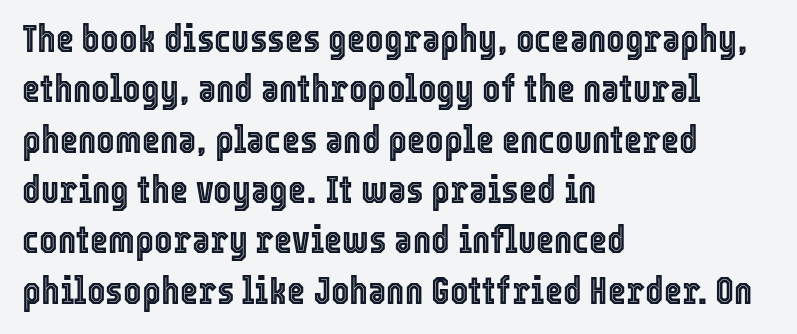
{"italic": "no", "width": "condensed", "x_height": "medium", "monospaced": "no", "underline": "no", "align": "left", "line_spacing": "normal", "line_spacing_ratio": 1.29, "letter_spacing": "normal", "letter_spacing_em": 0.0, "glyph_px": 39}
